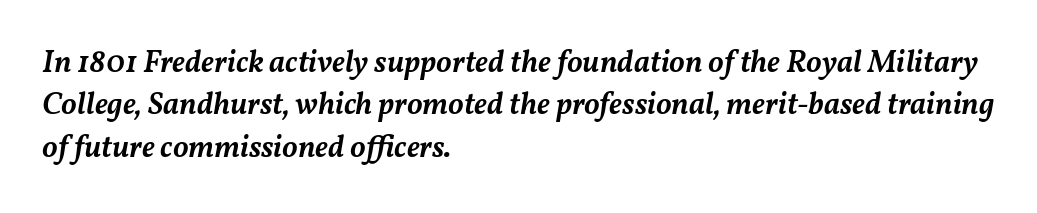
{"italic": "yes", "lean": "right", "slant_degrees": 11, "bold": "semi", "weight": "semibold", "width": "normal", "stroke_contrast": "medium", "x_height": "medium", "monospaced": "no", "underline": "no", "align": "left", "line_spacing": "normal", "line_spacing_ratio": 1.37, "letter_spacing": "normal", "letter_spacing_em": 0.0, "glyph_px": 31}
